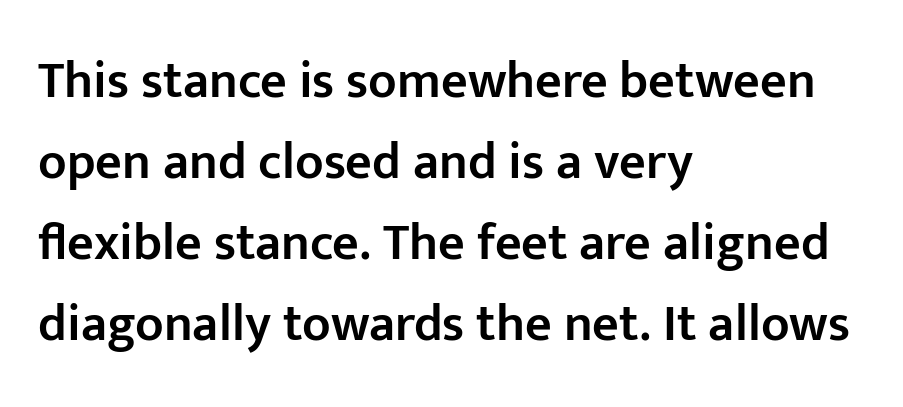
{"serif": "no", "italic": "no", "bold": "semi", "weight": "semibold", "width": "normal", "stroke_contrast": "low", "x_height": "medium", "monospaced": "no", "underline": "no", "align": "left", "line_spacing": "normal", "line_spacing_ratio": 1.56, "letter_spacing": "normal", "letter_spacing_em": 0.0, "glyph_px": 52}
